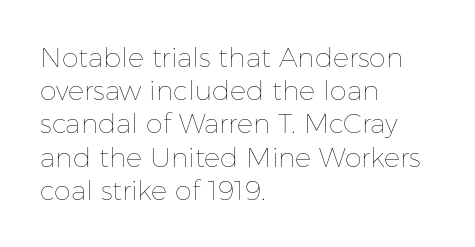
The image shows 27 px text type, upright; set left-aligned, line spacing 1.23x, normal letter spacing, not underlined.
